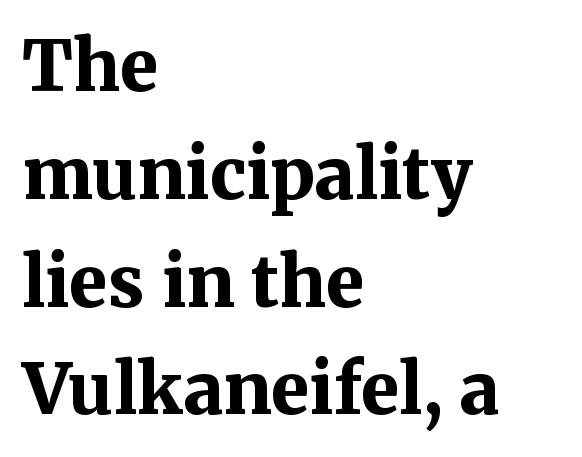
The image shows 70 px bold serif type, upright; set left-aligned, normal line spacing (1.54x), normal letter spacing, not underlined; medium stroke contrast and a medium x-height.
